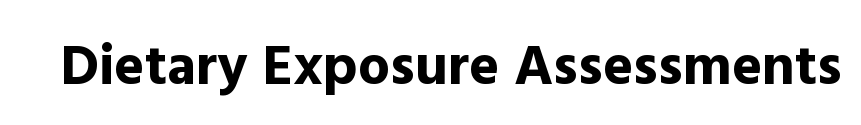
Note the varied advance widths — an 'i' is clearly narrower than an 'm'. The lettering holds an erect, upright posture throughout. Just letters on the line, the space beneath them empty. This sample uses a sans-serif face. These lines keep a tight, regular rhythm from letter to letter.
